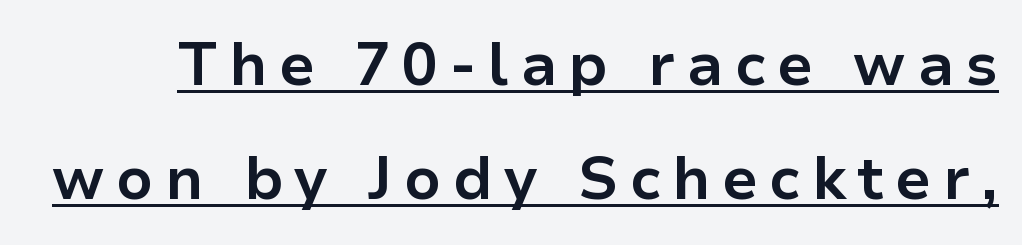
Q: Is the text bold? A: Yes.
Q: Is the text italic (slanted)? A: No, it is upright.
Q: Is the typeface a serif or a sans-serif typeface? A: Sans-serif.
Q: Is the text underlined? A: Yes.
Q: Is the spacing between lines tight, normal or loose? A: Loose.
Q: Width (condensed, normal, or wide)? A: Normal.
Q: Stroke contrast? A: Low.
Q: x-height? A: Medium.
Q: Monospaced? A: No.
